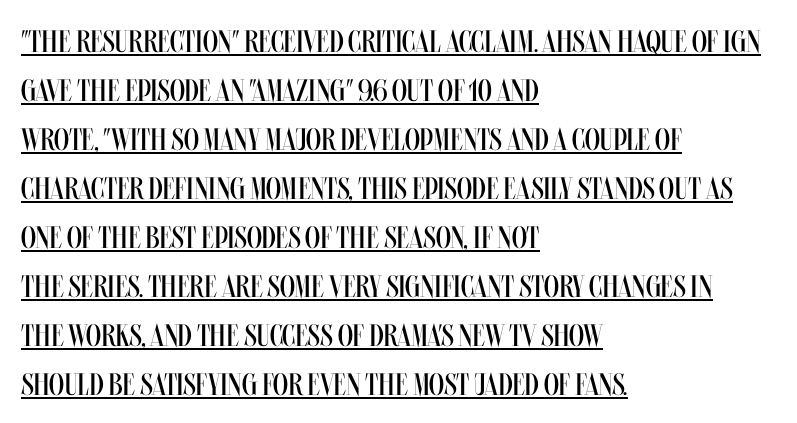
Q: Is the text bold? A: No.
Q: Is the text italic (slanted)? A: No, it is upright.
Q: Is the text underlined? A: Yes.
Q: How is the paragraph aligned? A: Left-aligned.
Q: Is the spacing between letters normal or unusually wide? A: Normal.
Q: Is the spacing between lines tight, normal or loose? A: Normal.
Q: Width (condensed, normal, or wide)? A: Condensed.
Q: Stroke contrast? A: Medium.
Q: x-height? A: Large.
Q: Monospaced? A: No.
